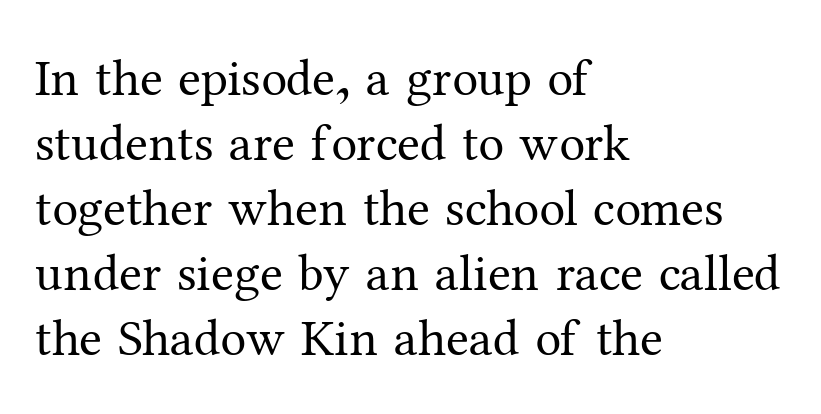
Line starts are locked; line ends wander. In terms of leading, this rendering sits right in the middle. Only glyphs here, with clear space below each row. Stems here are at most as thick as an everyday book face.
